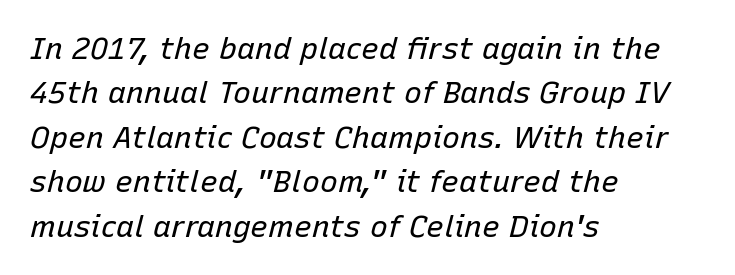
{"italic": "yes", "lean": "right", "slant_degrees": 15, "bold": "no", "weight": "regular", "width": "normal", "stroke_contrast": "low", "x_height": "medium", "monospaced": "no", "underline": "no", "align": "left", "line_spacing": "normal", "line_spacing_ratio": 1.48, "letter_spacing": "normal", "letter_spacing_em": 0.0, "glyph_px": 30}
